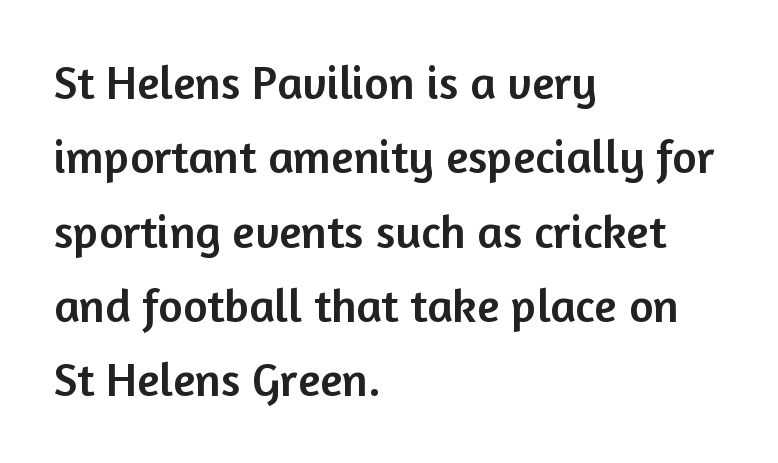
The image shows 47 px sans-serif type, upright; set left-aligned, normal line spacing (1.58x), normal letter spacing, not underlined; low stroke contrast and a medium x-height.
